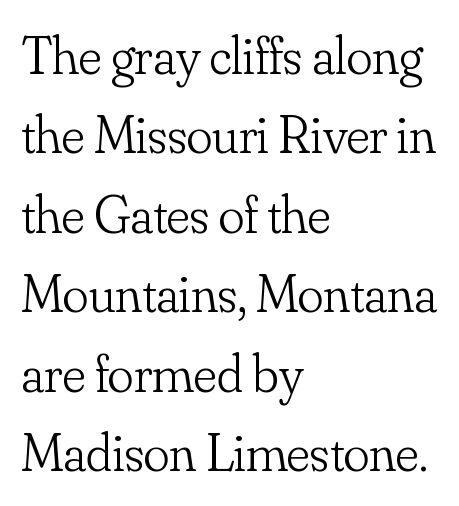
The zone under the glyphs is completely vacant. Weight: not bold — regular or lighter. Students, note that the glyphs here touch the page at normal intervals. Looks like regular typesetting: each glyph gets only the width it needs. The letters stand upright; this is a roman face.
